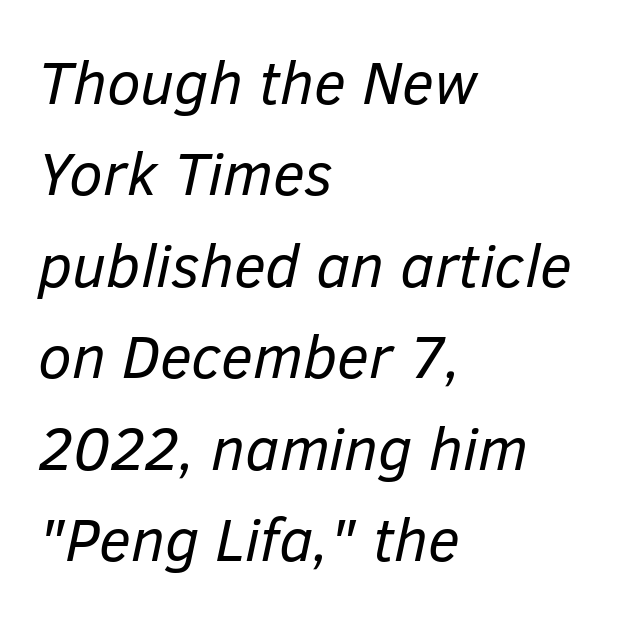
{"italic": "yes", "lean": "right", "slant_degrees": 12, "bold": "no", "weight": "regular", "width": "normal", "stroke_contrast": "low", "x_height": "medium", "monospaced": "no", "underline": "no", "align": "left", "line_spacing": "normal", "line_spacing_ratio": 1.5, "letter_spacing": "normal", "letter_spacing_em": 0.0, "glyph_px": 61}
